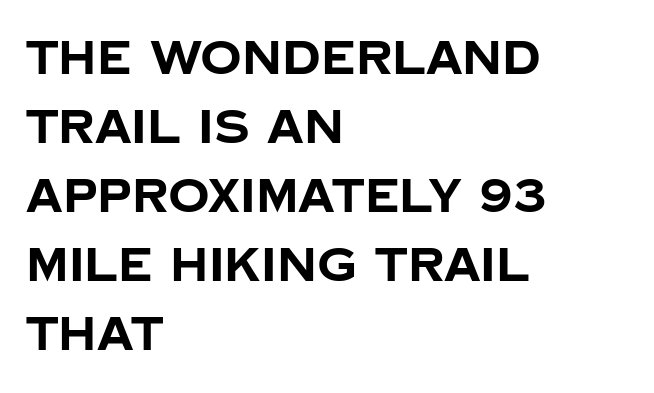
Nobody drew a line under any word here. Quick note: interline space is typical. Examine the stroke ends and you'll find no serifs. Looks like regular typesetting: each glyph gets only the width it needs.
